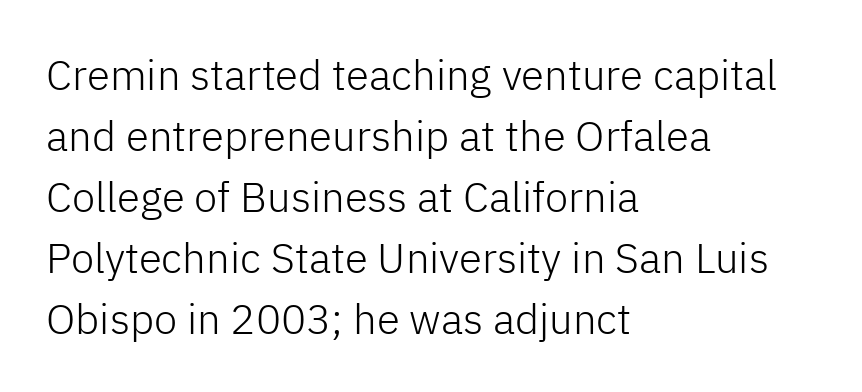
The image shows 42 px light sans-serif type, upright; set left-aligned, normal line spacing (1.45x), normal letter spacing, not underlined; low stroke contrast and a medium x-height.
